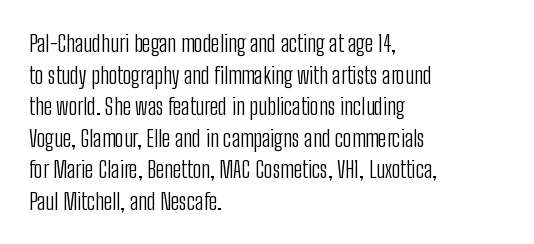
{"italic": "no", "bold": "no", "underline": "no", "align": "left", "line_spacing": "normal", "line_spacing_ratio": 1.37, "letter_spacing": "normal", "letter_spacing_em": 0.0, "glyph_px": 23}
